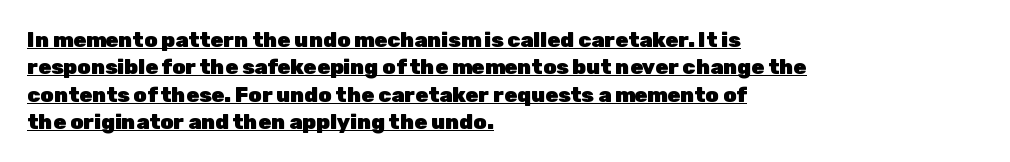
Q: Is the text bold? A: Yes.
Q: Is the text italic (slanted)? A: No, it is upright.
Q: Is the text underlined? A: Yes.
Q: How is the paragraph aligned? A: Left-aligned.
Q: Is the spacing between letters normal or unusually wide? A: Normal.
Q: Is the spacing between lines tight, normal or loose? A: Normal.
